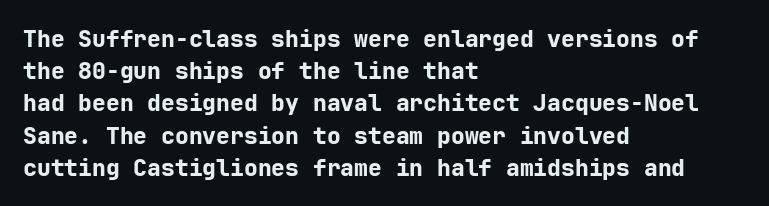
{"italic": "no", "bold": "yes", "underline": "no", "align": "left", "line_spacing": "normal", "line_spacing_ratio": 1.4, "letter_spacing": "normal", "letter_spacing_em": 0.0, "glyph_px": 23}
